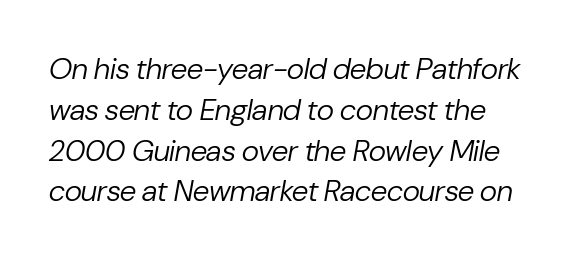
The image shows 30 px regular-weight type, italic (leaning right); set normal line spacing (1.36x), normal letter spacing, not underlined; low stroke contrast and a medium x-height.
